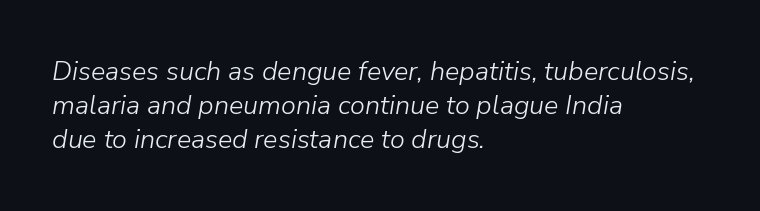
The image shows 27 px text type, italic (leaning right); set left-aligned, normal line spacing (1.26x), normal letter spacing, not underlined.
